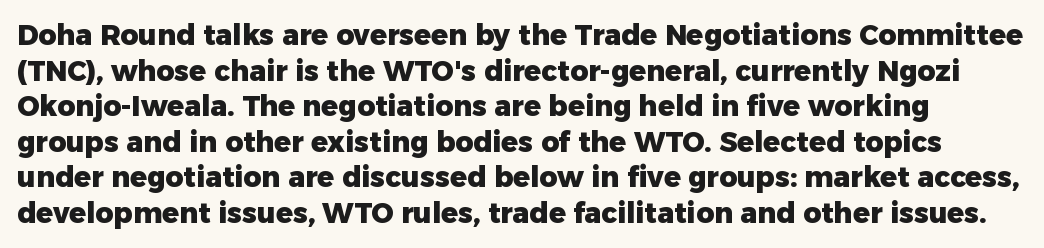
{"serif": "no", "italic": "no", "bold": "yes", "weight": "heavy", "width": "normal", "stroke_contrast": "low", "x_height": "medium", "monospaced": "no", "underline": "no", "line_spacing": "normal", "line_spacing_ratio": 1.27, "letter_spacing": "normal", "letter_spacing_em": 0.0, "glyph_px": 28}
